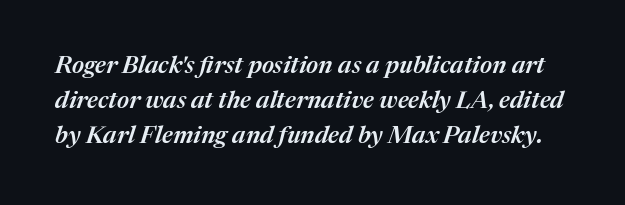
Q: Is the text bold? A: Semi-bold.
Q: Is the text italic (slanted)? A: Yes, it leans right by about 17 degrees.
Q: Is the text underlined? A: No.
Q: Is the spacing between letters normal or unusually wide? A: Normal.
Q: Is the spacing between lines tight, normal or loose? A: Normal.
